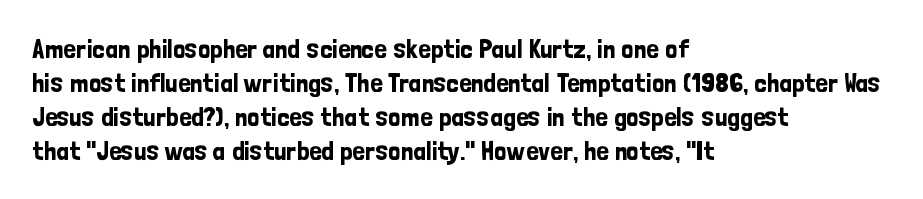
The image shows 27 px text type, upright; set left-aligned, normal line spacing (1.26x), normal letter spacing, not underlined.
